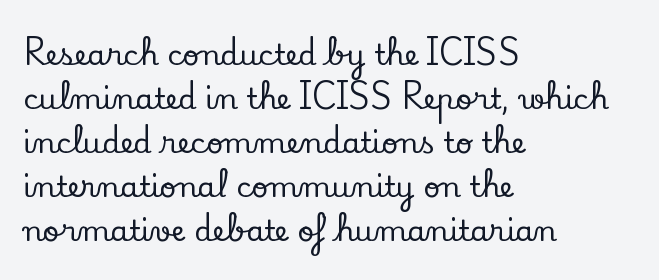
{"italic": "no", "width": "normal", "stroke_contrast": "low", "x_height": "small", "monospaced": "no", "underline": "no", "align": "left", "line_spacing": "normal", "line_spacing_ratio": 1.52, "letter_spacing": "normal", "letter_spacing_em": 0.0, "glyph_px": 29}
